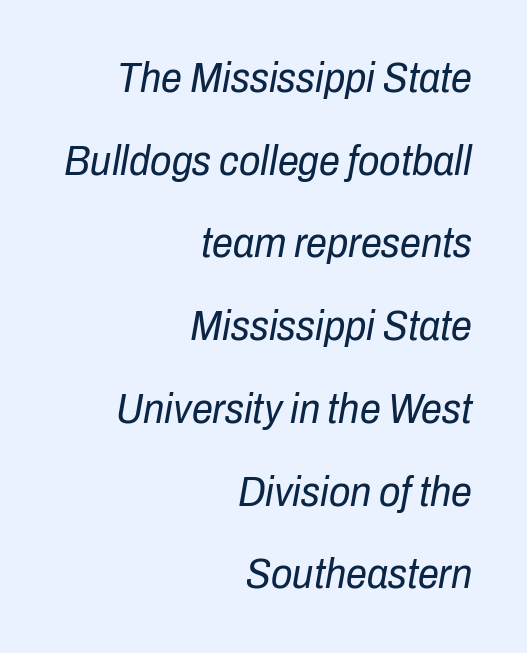
{"italic": "yes", "lean": "right", "slant_degrees": 10, "bold": "no", "weight": "regular", "width": "condensed", "stroke_contrast": "low", "x_height": "medium", "monospaced": "no", "underline": "no", "align": "right", "line_spacing": "loose", "line_spacing_ratio": 1.97, "letter_spacing": "normal", "letter_spacing_em": 0.0, "glyph_px": 42}
